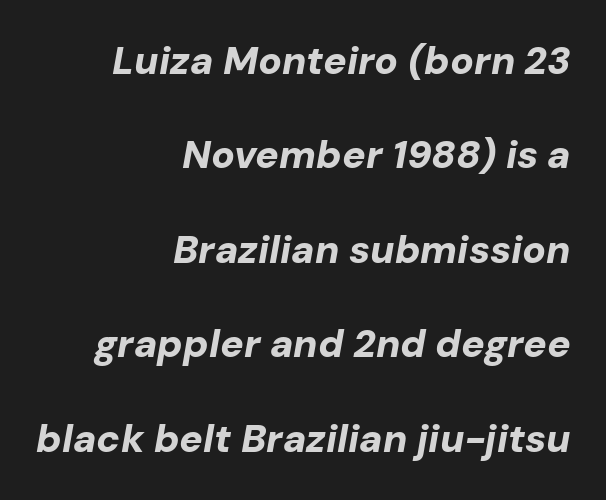
{"italic": "yes", "lean": "right", "slant_degrees": 10, "bold": "yes", "weight": "bold", "width": "normal", "stroke_contrast": "low", "x_height": "medium", "monospaced": "no", "underline": "no", "align": "right", "line_spacing": "loose", "line_spacing_ratio": 2.42, "letter_spacing": "normal", "letter_spacing_em": 0.0, "glyph_px": 39}
